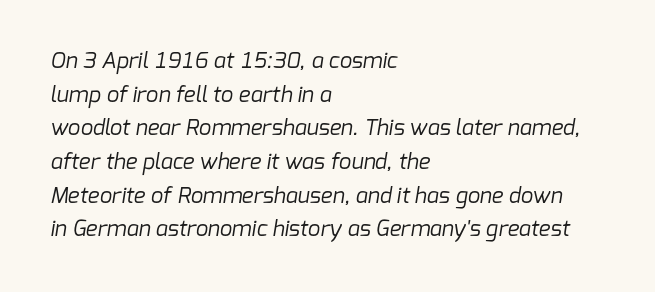
The strokes carry an ordinary text weight at most. Does the copy run flush right? No — it runs flush left. The type is set solid horizontally, with unmodified tracking. Successive baselines arrive at the customary interval. The area under the type is left untouched.
